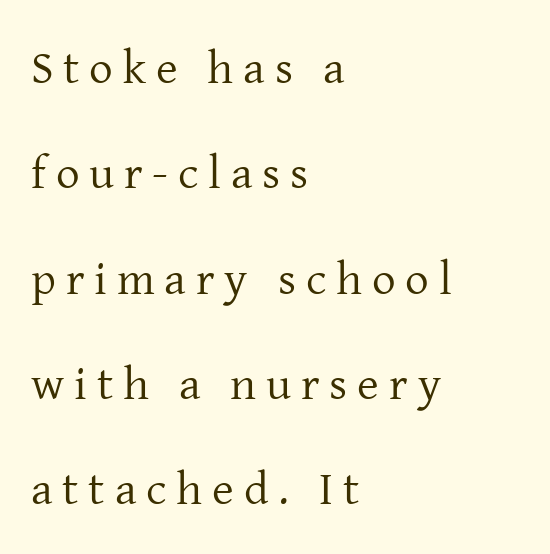
{"serif": "yes", "italic": "no", "bold": "no", "weight": "regular", "width": "normal", "stroke_contrast": "low", "x_height": "medium", "monospaced": "no", "underline": "no", "align": "left", "line_spacing": "loose", "line_spacing_ratio": 2.24, "letter_spacing": "wide", "letter_spacing_em": 0.21, "glyph_px": 47}
